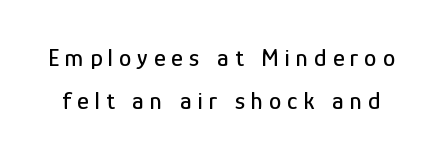
Letter spacing: wide. The space beneath each line is pristine and unruled. Italic? Not at all — the glyphs are vertical.
